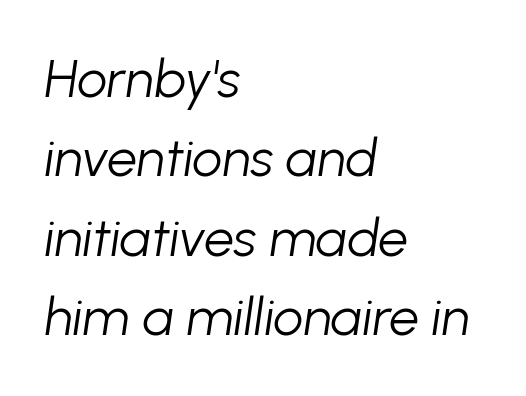
Q: Is the text bold? A: No.
Q: Is the text italic (slanted)? A: Yes, it leans right by about 8 degrees.
Q: Is the text underlined? A: No.
Q: How is the paragraph aligned? A: Left-aligned.
Q: Is the spacing between letters normal or unusually wide? A: Normal.
Q: Is the spacing between lines tight, normal or loose? A: Normal.
Q: Width (condensed, normal, or wide)? A: Normal.
Q: Stroke contrast? A: Low.
Q: x-height? A: Medium.
Q: Monospaced? A: No.
